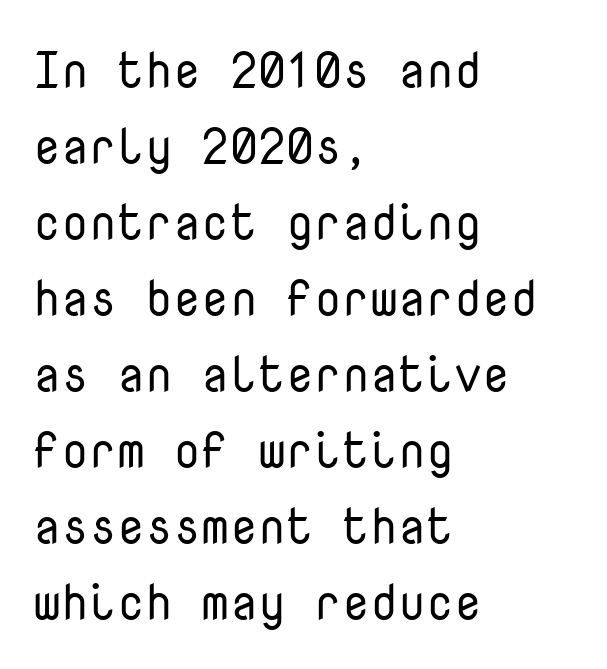
The image shows 50 px regular-weight sans-serif type, upright, monospaced; set left-aligned, normal line spacing (1.52x), normal letter spacing, not underlined; low stroke contrast and a medium x-height.
